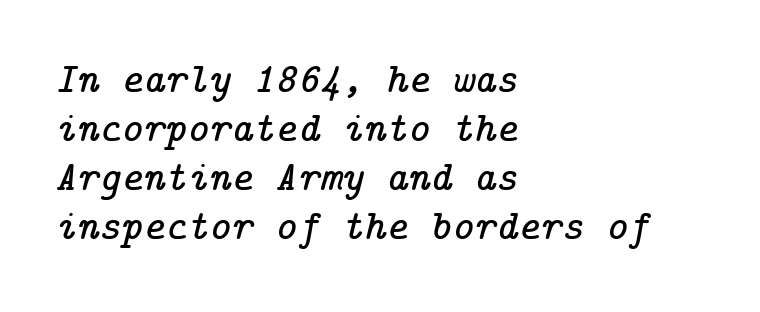
The face used here has a pronounced slope to its letters. A bare baseline throughout the passage. Each word holds together tightly as a unit, with standard inter-letter gaps. Observe the serifs anchoring each vertical stroke in this sample. One-word summary of the alignment: left.
